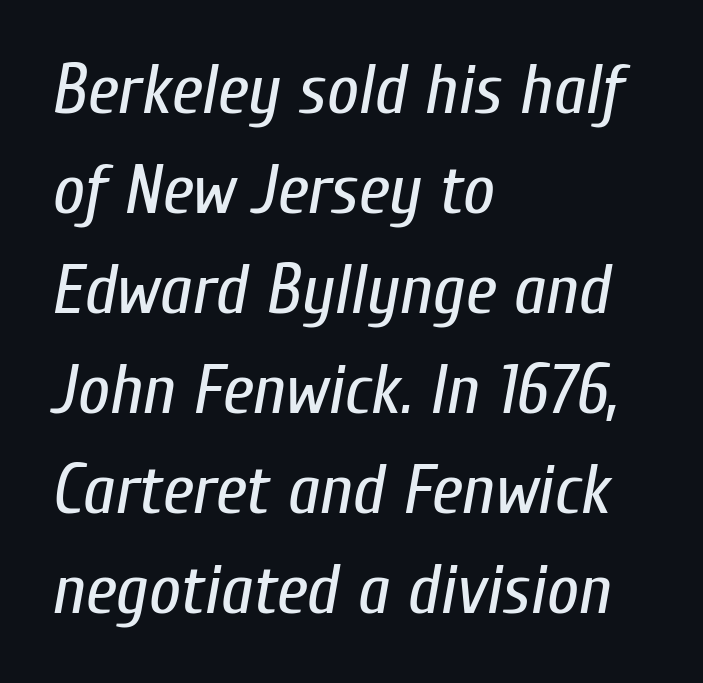
The weight tops out at a normal text grade. Each letter keeps its own natural width here, so spacing adapts to shape. The glyphs are unaccompanied by any horizontal stroke below them. The typesetter chose a ragged-right arrangement here. Tall strokes in this sample are angled rather than plumb. The type is set solid horizontally, with unmodified tracking.
